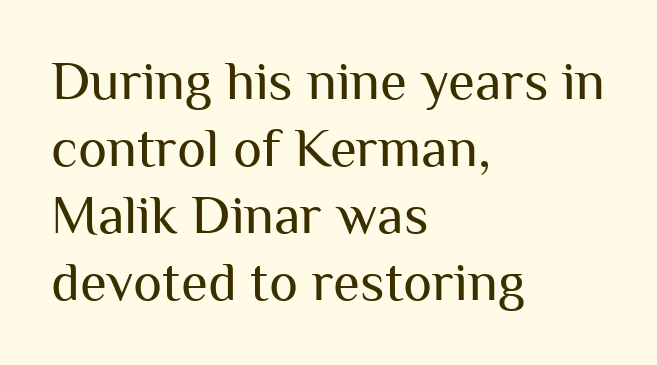
The image shows 55 px regular-weight sans-serif type, upright; set left-aligned, line spacing 1.22x, normal letter spacing, not underlined; medium stroke contrast and a medium x-height.
